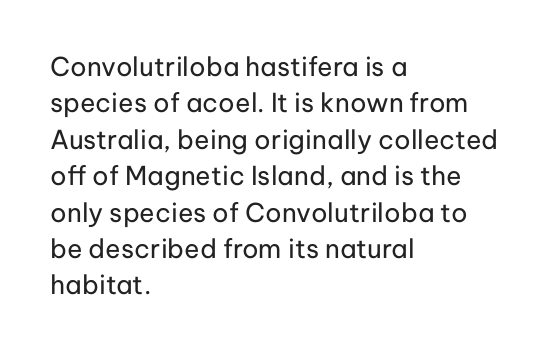
The image shows 26 px text type, upright; set left-aligned, normal line spacing (1.4x), normal letter spacing, not underlined.
